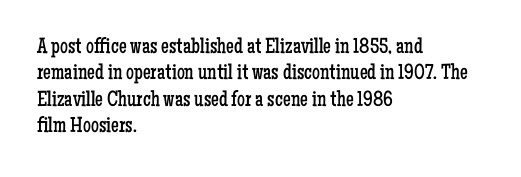
The image shows 22 px text type, upright; set left-aligned, line spacing 1.2x, normal letter spacing, not underlined.
